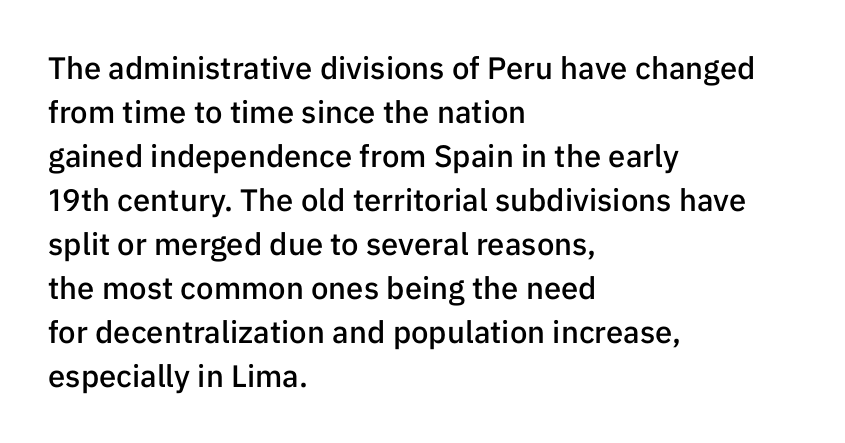
Q: Is the text bold? A: Semi-bold.
Q: Is the text italic (slanted)? A: No, it is upright.
Q: Is the typeface a serif or a sans-serif typeface? A: Sans-serif.
Q: Is the text underlined? A: No.
Q: How is the paragraph aligned? A: Left-aligned.
Q: Is the spacing between letters normal or unusually wide? A: Normal.
Q: Is the spacing between lines tight, normal or loose? A: Normal.
Q: Width (condensed, normal, or wide)? A: Normal.
Q: Stroke contrast? A: Low.
Q: x-height? A: Medium.
Q: Monospaced? A: No.
